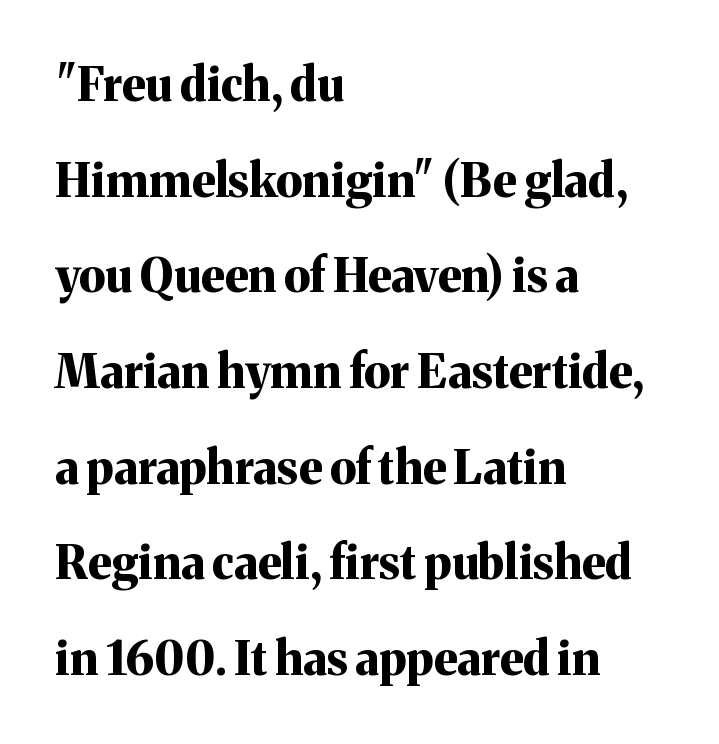
{"serif": "yes", "italic": "no", "bold": "yes", "weight": "bold", "width": "normal", "stroke_contrast": "medium", "x_height": "medium", "monospaced": "no", "underline": "no", "align": "left", "line_spacing": "loose", "line_spacing_ratio": 2.08, "letter_spacing": "normal", "letter_spacing_em": 0.0, "glyph_px": 46}
